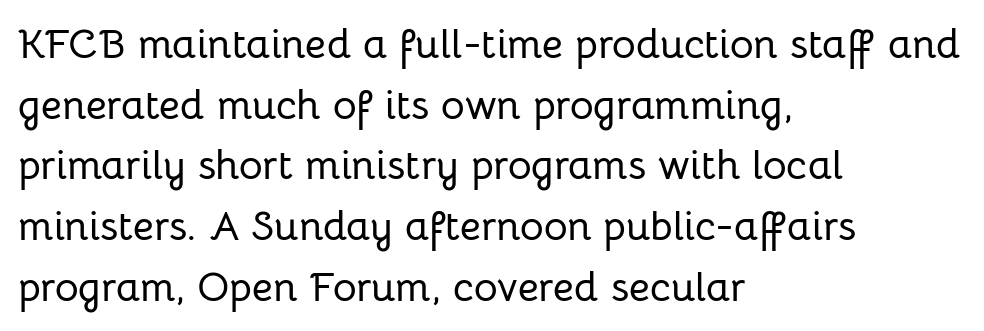
{"serif": "no", "italic": "no", "width": "normal", "stroke_contrast": "low", "x_height": "medium", "monospaced": "no", "underline": "no", "align": "left", "line_spacing": "normal", "line_spacing_ratio": 1.48, "letter_spacing": "normal", "letter_spacing_em": 0.0, "glyph_px": 41}
